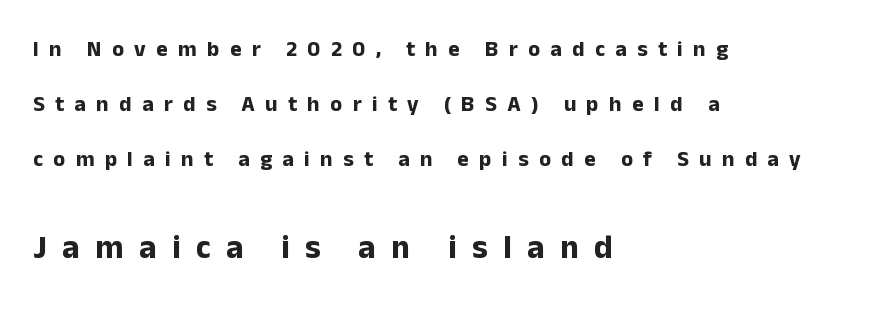
Q: Is the text bold? A: Yes.
Q: Is the text italic (slanted)? A: No, it is upright.
Q: Is the typeface a serif or a sans-serif typeface? A: Sans-serif.
Q: Is the text underlined? A: No.
Q: How is the paragraph aligned? A: Left-aligned.
Q: Is the spacing between letters normal or unusually wide? A: Unusually wide.
Q: Is the spacing between lines tight, normal or loose? A: Loose.
Q: Which block of text is set in a larger size, the first (top) or the second (bottom)? A: The second (bottom) one.
Q: Width (condensed, normal, or wide)? A: Normal.
Q: Stroke contrast? A: Low.
Q: x-height? A: Medium.
Q: Monospaced? A: No.
